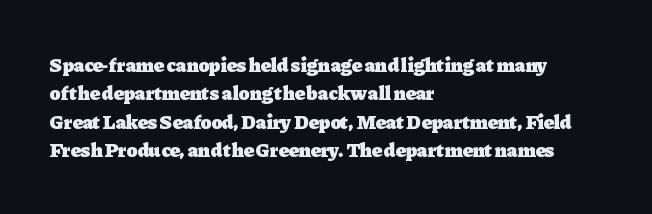
Has an underline been added? It has not. Here the glyphs are tracked normally, forming tight word shapes. Compared with typical paragraphs, the rows here are spaced about the same. The characters look thick and weighty, a clear bold.
